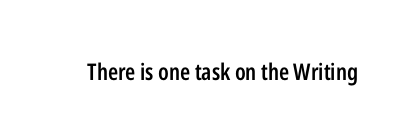
No extra tracking has been applied to these lines. The area under the type is left untouched. Weight: semibold (demi). If you drew a line through each stem, it would be perfectly vertical.
